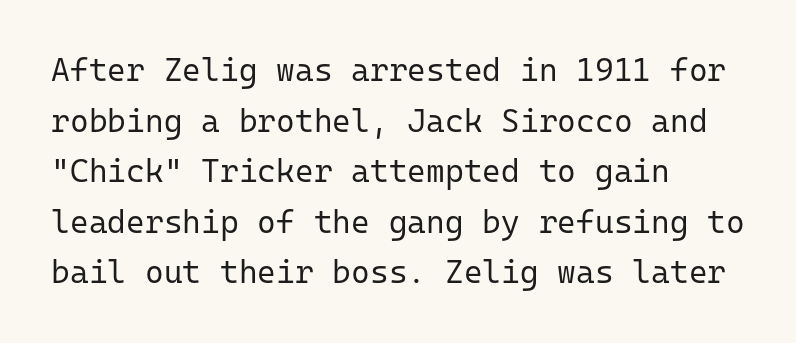
{"serif": "no", "italic": "no", "bold": "no", "weight": "regular", "width": "normal", "stroke_contrast": "low", "x_height": "medium", "monospaced": "yes", "underline": "no", "align": "left", "line_spacing": "normal", "line_spacing_ratio": 1.58, "letter_spacing": "normal", "letter_spacing_em": 0.0, "glyph_px": 32}
